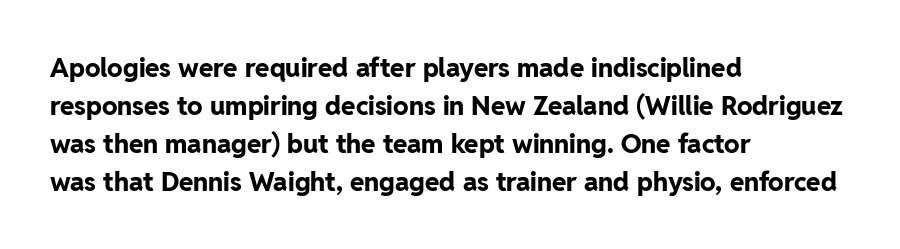
The image shows 26 px bold type, upright; set left-aligned, normal line spacing (1.46x), normal letter spacing, not underlined.
